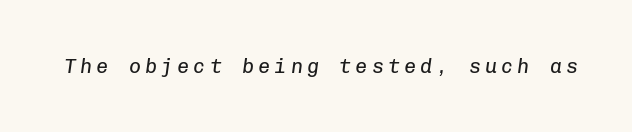
{"italic": "yes", "lean": "right", "slant_degrees": 8, "bold": "no", "underline": "no", "letter_spacing": "wide", "letter_spacing_em": 0.21, "glyph_px": 20}
